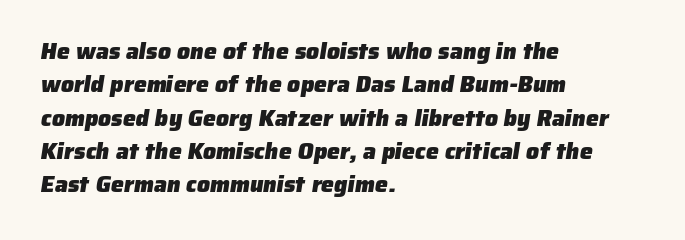
Q: Is the text bold? A: Yes.
Q: Is the text underlined? A: No.
Q: How is the paragraph aligned? A: Left-aligned.
Q: Is the spacing between letters normal or unusually wide? A: Normal.
Q: Is the spacing between lines tight, normal or loose? A: Normal.
